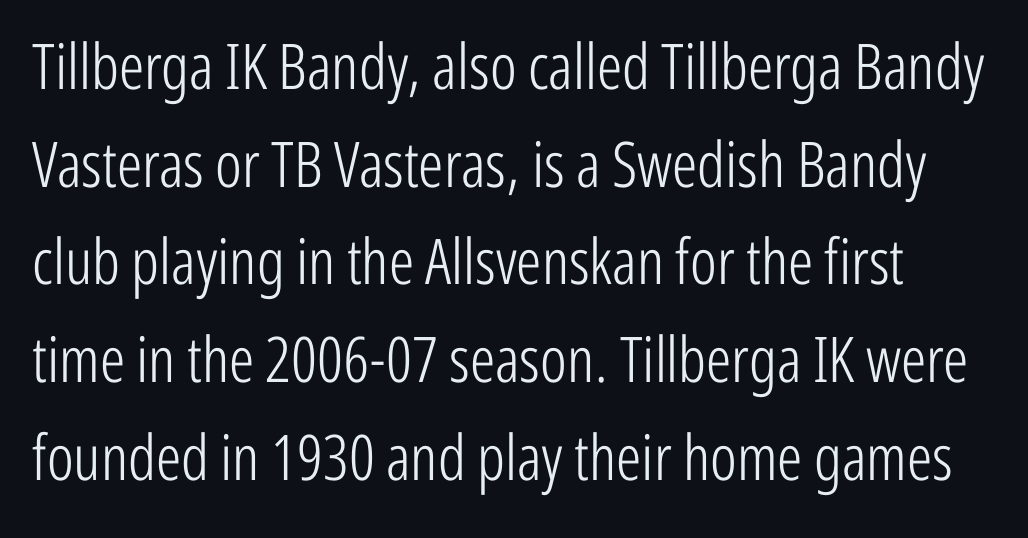
Q: Is the text bold? A: No.
Q: Is the text italic (slanted)? A: No, it is upright.
Q: Is the typeface a serif or a sans-serif typeface? A: Sans-serif.
Q: Is the text underlined? A: No.
Q: Is the spacing between letters normal or unusually wide? A: Normal.
Q: Is the spacing between lines tight, normal or loose? A: Normal.
Q: Width (condensed, normal, or wide)? A: Condensed.
Q: Stroke contrast? A: Low.
Q: x-height? A: Medium.
Q: Monospaced? A: No.
